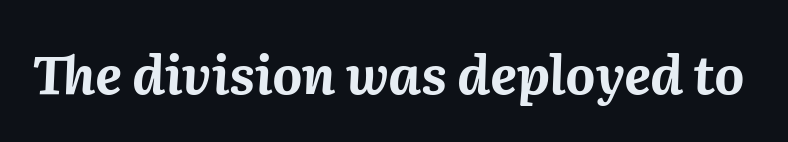
The line texture is even and compact thanks to regular tracking. Anything drawn beneath the words? Only blank space. Italic? Definitely — the glyphs are oblique. Weight: bold. Each letter keeps its own natural width here, so spacing adapts to shape.
